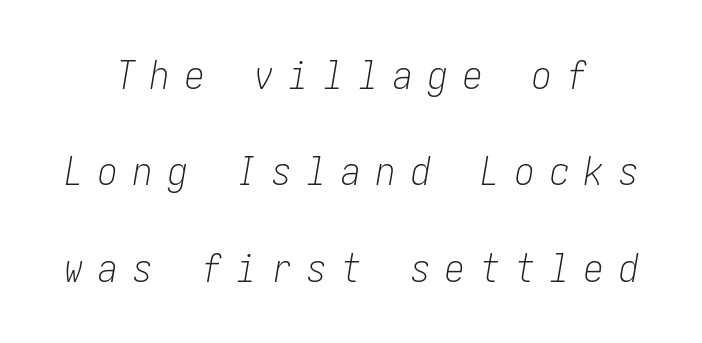
{"italic": "yes", "lean": "right", "slant_degrees": 10, "bold": "no", "weight": "light", "width": "condensed", "stroke_contrast": "low", "x_height": "medium", "underline": "no", "align": "center", "line_spacing": "loose", "line_spacing_ratio": 2.47, "letter_spacing": "wide", "letter_spacing_em": 0.39, "glyph_px": 39}
